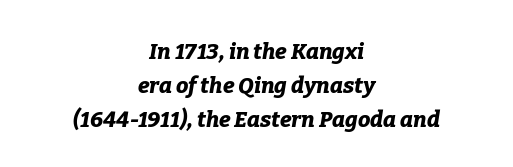
The image shows 22 px bold type, italic (leaning right); set centered, normal line spacing (1.54x), normal letter spacing, not underlined.
